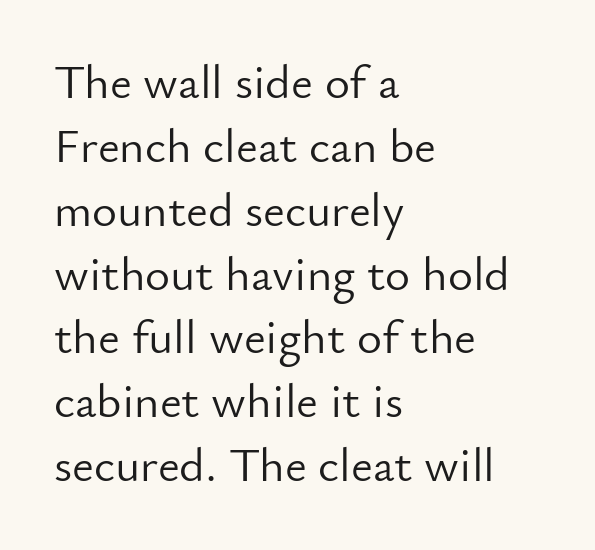
{"serif": "no", "italic": "no", "bold": "no", "weight": "light", "width": "normal", "stroke_contrast": "low", "x_height": "small", "monospaced": "no", "underline": "no", "align": "left", "line_spacing": "normal", "line_spacing_ratio": 1.33, "letter_spacing": "normal", "letter_spacing_em": 0.0, "glyph_px": 48}
